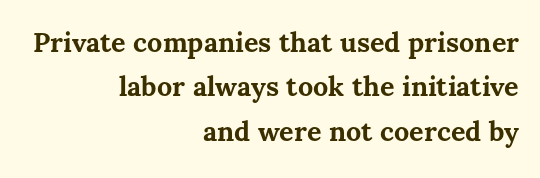
The image shows 27 px bold type, upright; set right-aligned, normal line spacing (1.64x), normal letter spacing, not underlined.
